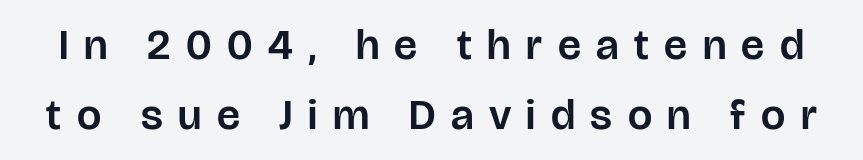
Q: Is the text italic (slanted)? A: No, it is upright.
Q: Is the typeface a serif or a sans-serif typeface? A: Sans-serif.
Q: Is the text underlined? A: No.
Q: Is the spacing between letters normal or unusually wide? A: Unusually wide.
Q: Is the spacing between lines tight, normal or loose? A: Normal.
Q: Width (condensed, normal, or wide)? A: Normal.
Q: Stroke contrast? A: Low.
Q: x-height? A: Large.
Q: Monospaced? A: No.
